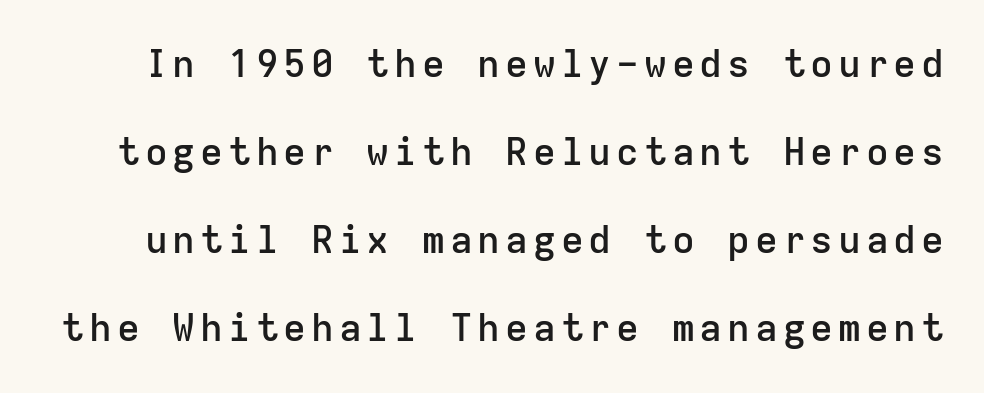
The image shows 38 px semibold sans-serif type, upright, monospaced; set loose line spacing (2.32x), not underlined; low stroke contrast and a medium x-height.
